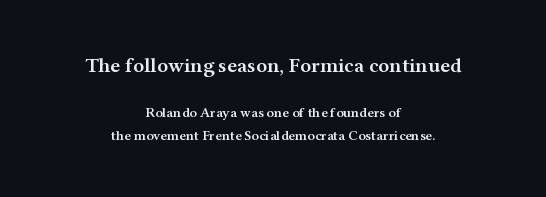
The image shows 21 px text type, upright; set centered, normal line spacing (1.63x), normal letter spacing, not underlined; the first (top) block is 1.5x larger.
